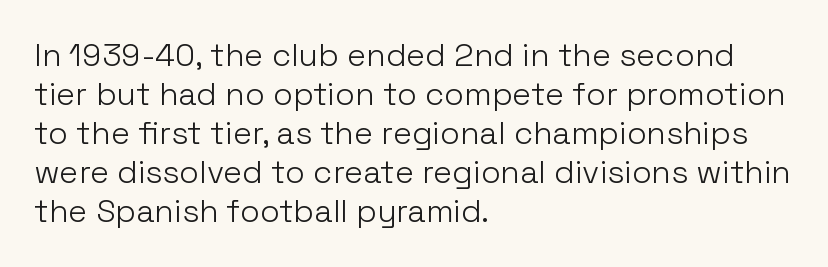
Q: Is the text bold? A: No.
Q: Is the text italic (slanted)? A: No, it is upright.
Q: Is the typeface a serif or a sans-serif typeface? A: Sans-serif.
Q: Is the text underlined? A: No.
Q: How is the paragraph aligned? A: Left-aligned.
Q: Is the spacing between letters normal or unusually wide? A: Normal.
Q: Width (condensed, normal, or wide)? A: Normal.
Q: Stroke contrast? A: Low.
Q: x-height? A: Medium.
Q: Monospaced? A: No.
